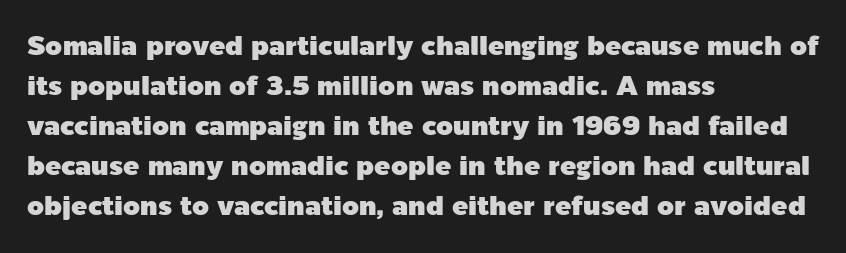
Regular leading. The zone under the glyphs is completely vacant. Italic? Not at all — the glyphs are vertical. A typesetter would call this zero additional tracking. Leftover space on each line is placed entirely after the last word.
